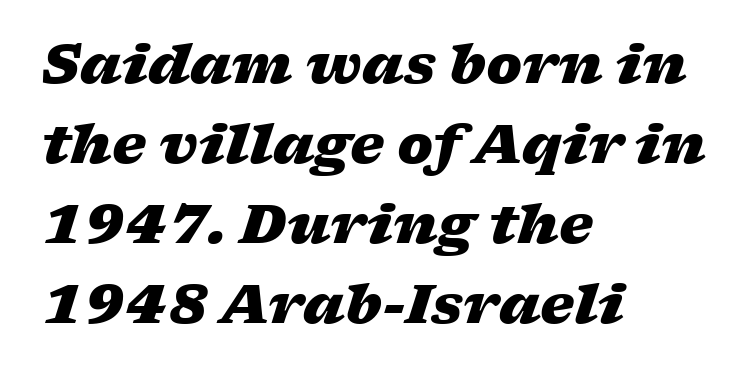
The image shows 54 px heavy, wide type, italic (leaning right); set left-aligned, normal line spacing (1.48x), normal letter spacing, not underlined; low stroke contrast and a medium x-height.
